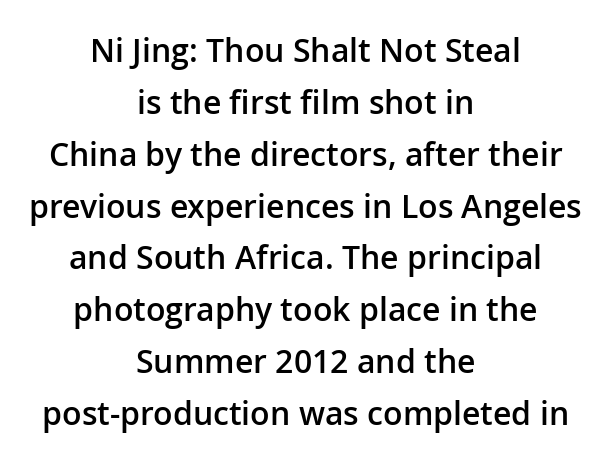
The image shows 32 px semibold sans-serif type, upright; set centered, normal line spacing (1.62x), normal letter spacing, not underlined; low stroke contrast and a medium x-height.
